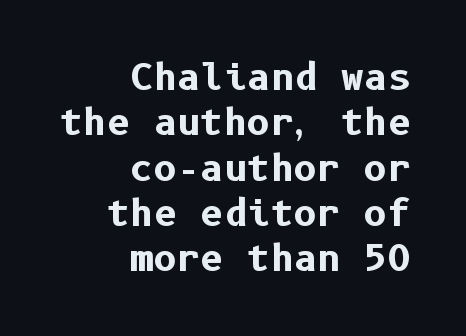
{"serif": "no", "italic": "no", "bold": "yes", "weight": "bold", "width": "normal", "stroke_contrast": "low", "x_height": "medium", "underline": "no", "align": "right", "line_spacing": "normal", "line_spacing_ratio": 1.26, "letter_spacing": "normal", "letter_spacing_em": 0.0, "glyph_px": 36}
